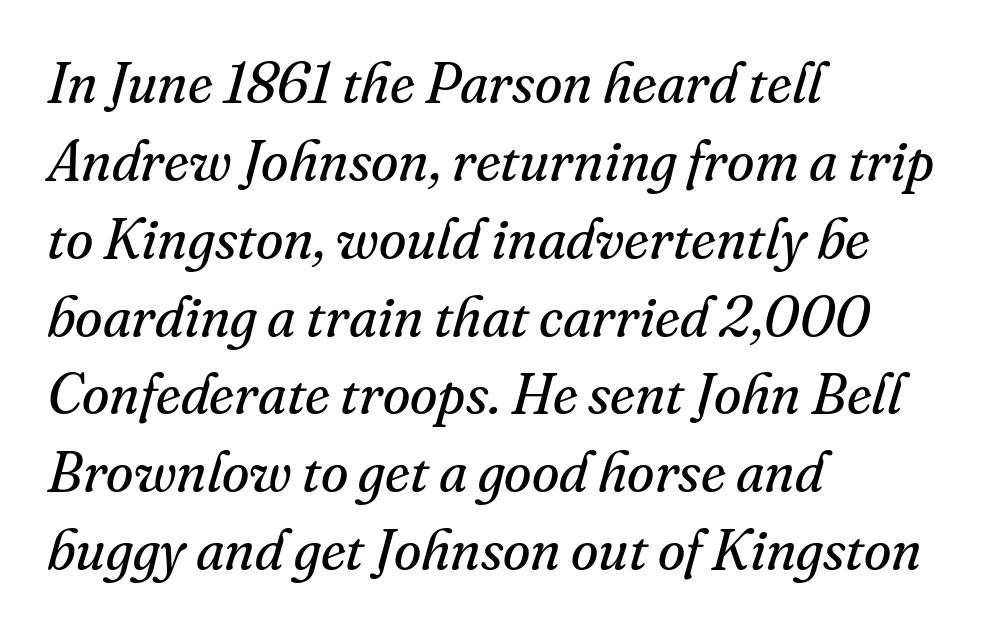
The image shows 56 px regular-weight serif type, italic (leaning right); set left-aligned, normal line spacing (1.39x), normal letter spacing, not underlined; medium stroke contrast and a small x-height.
